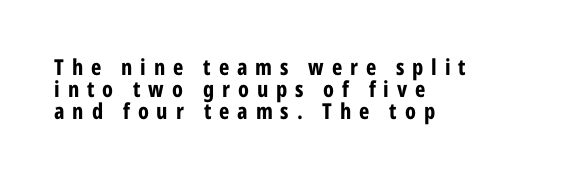
Students, this is bold: see how much ink each stroke carries. What's the leading like? Squeezed, with rows nearly overlapping. Nope, not italic — everything's standing straight. The rag falls on the right side of this text block. Rule under the text: the space is simply empty. Students, note that the glyphs here are deliberately spaced far apart.
